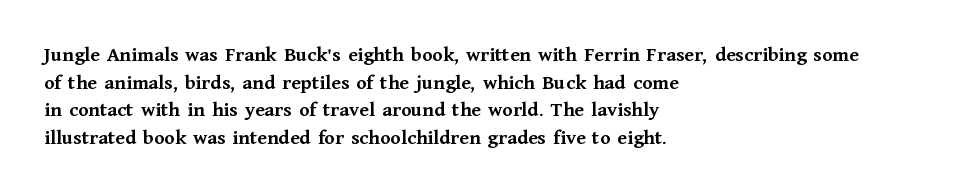
Normally led — the rows are evenly, conventionally spaced. Caption: standard tracking, unaltered. Check the space under the baseline: it is left empty. This sample is left-justified, so line endings fall wherever the words run out. These lines were composed using upright roman letters.
